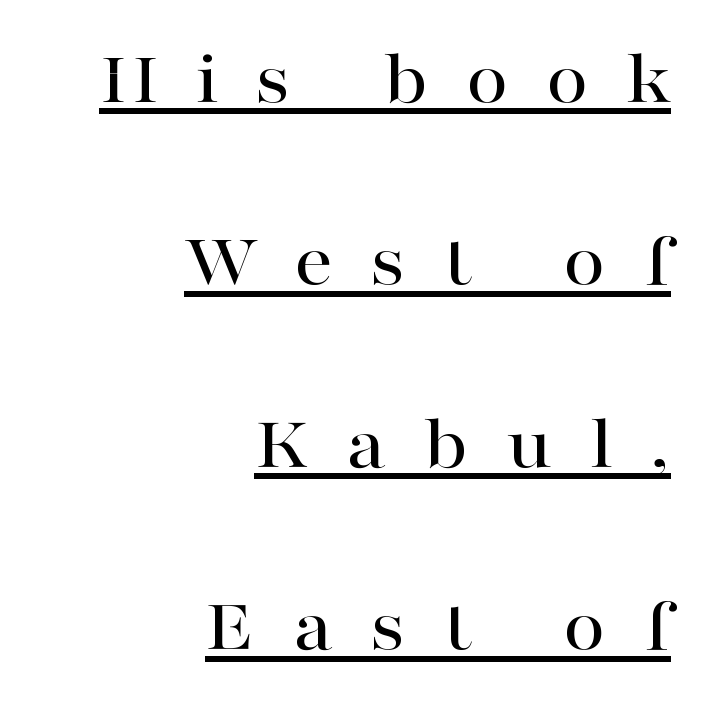
Is there any slant? The stems are plumb. This sample is right-justified, so line beginnings fall wherever the words allow. Do the characters align in a grid? No, the font is proportional. Descenders here cross a horizontal rule under the line. The face used here is rendered with a markedly widened letterfit. Reading down the column, the eye jumps a long way to each next line.
